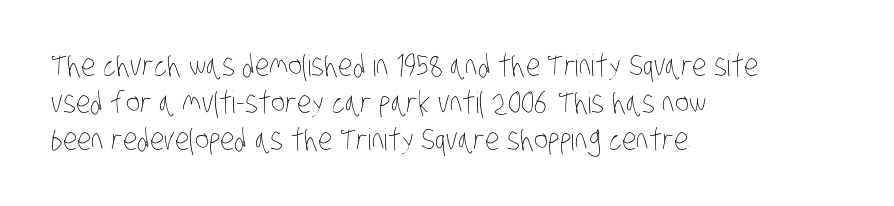
Is this a heavy cut? Hardly; it is regular or lighter. Note the varied advance widths — an 'i' is clearly narrower than an 'm'. Alignment: flush left. A bare baseline throughout the passage.
